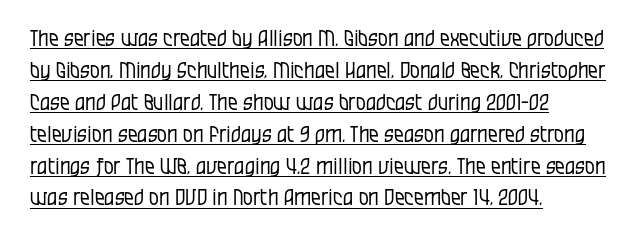
Regarding leading, the lines here are spaced in the standard way. Inter-character spacing is left at the font's built-in metrics. The rendered words wear a rule along their underside. Weight: not bold — regular or lighter.
